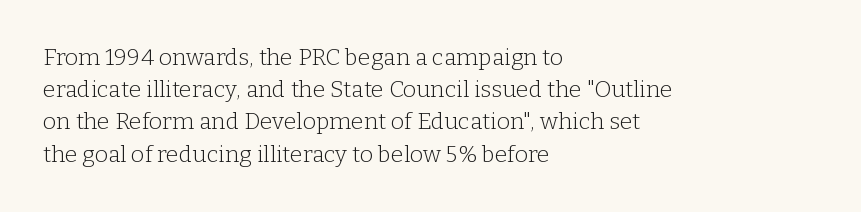
The image shows 23 px text type, upright; set left-aligned, normal line spacing (1.4x), normal letter spacing, not underlined.
